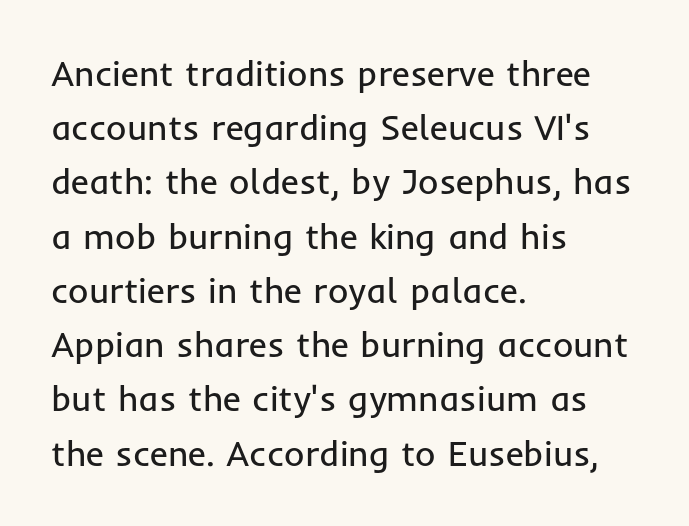
The image shows 35 px regular-weight sans-serif type, upright; set left-aligned, normal line spacing (1.55x), normal letter spacing, not underlined; low stroke contrast and a medium x-height.
